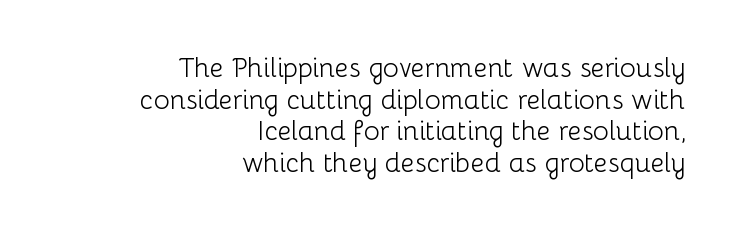
The image shows 27 px text type, upright; set right-aligned, line spacing 1.17x, normal letter spacing, not underlined.
